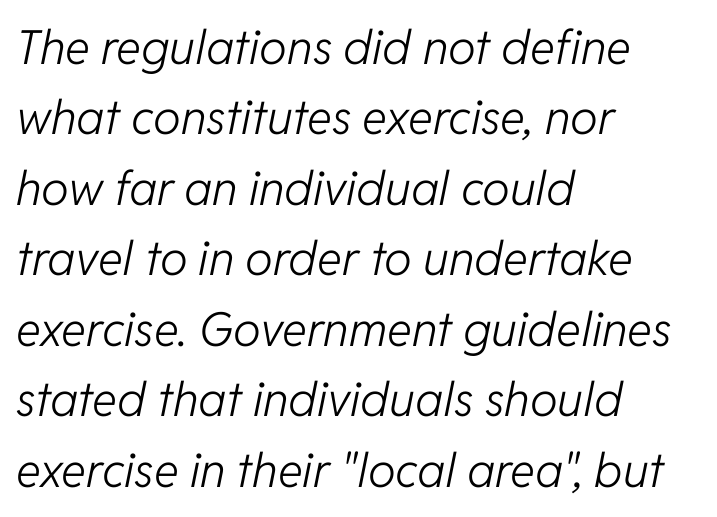
Q: Is the text bold? A: No.
Q: Is the text italic (slanted)? A: Yes, it leans right by about 11 degrees.
Q: Is the text underlined? A: No.
Q: How is the paragraph aligned? A: Left-aligned.
Q: Is the spacing between letters normal or unusually wide? A: Normal.
Q: Is the spacing between lines tight, normal or loose? A: Normal.
Q: Width (condensed, normal, or wide)? A: Normal.
Q: Stroke contrast? A: Low.
Q: x-height? A: Medium.
Q: Monospaced? A: No.
